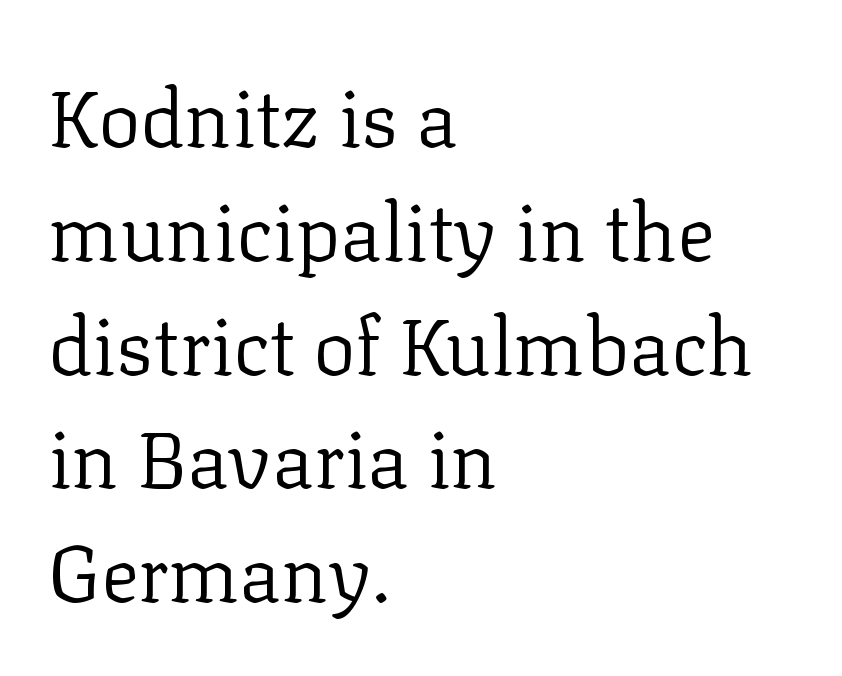
The image shows 79 px regular-weight serif type, upright; set left-aligned, normal line spacing (1.44x), normal letter spacing, not underlined; low stroke contrast and a medium x-height.
